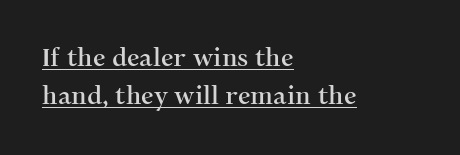
Q: Is the text italic (slanted)? A: No, it is upright.
Q: Is the text underlined? A: Yes.
Q: How is the paragraph aligned? A: Left-aligned.
Q: Is the spacing between letters normal or unusually wide? A: Normal.
Q: Is the spacing between lines tight, normal or loose? A: Normal.
